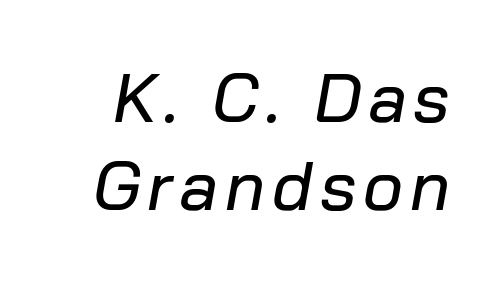
Q: Is the text italic (slanted)? A: Yes, it leans right by about 10 degrees.
Q: Is the text underlined? A: No.
Q: Is the spacing between lines tight, normal or loose? A: Normal.
Q: Width (condensed, normal, or wide)? A: Normal.
Q: Stroke contrast? A: Low.
Q: x-height? A: Medium.
Q: Monospaced? A: No.
